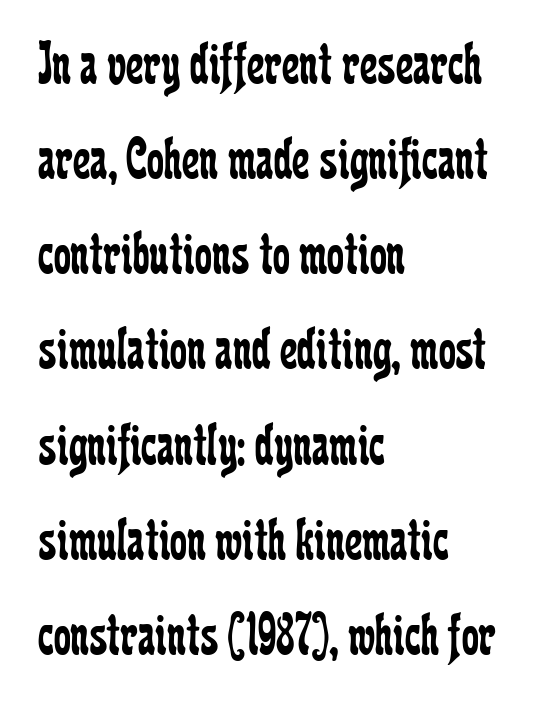
Examine the stroke ends and you'll spot serifs. Think standard paragraph weight, or any step lighter than that. Rule under the text: the space is simply empty. Spacing verdict: proportional, widths tailored to each character. One-word summary of the alignment: left.
